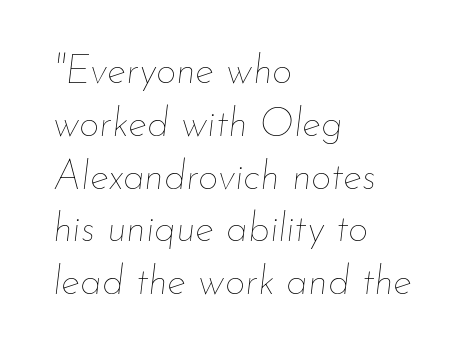
The image shows 40 px thin type, italic (leaning right); set left-aligned, normal line spacing (1.32x), normal letter spacing, not underlined; low stroke contrast and a small x-height.
